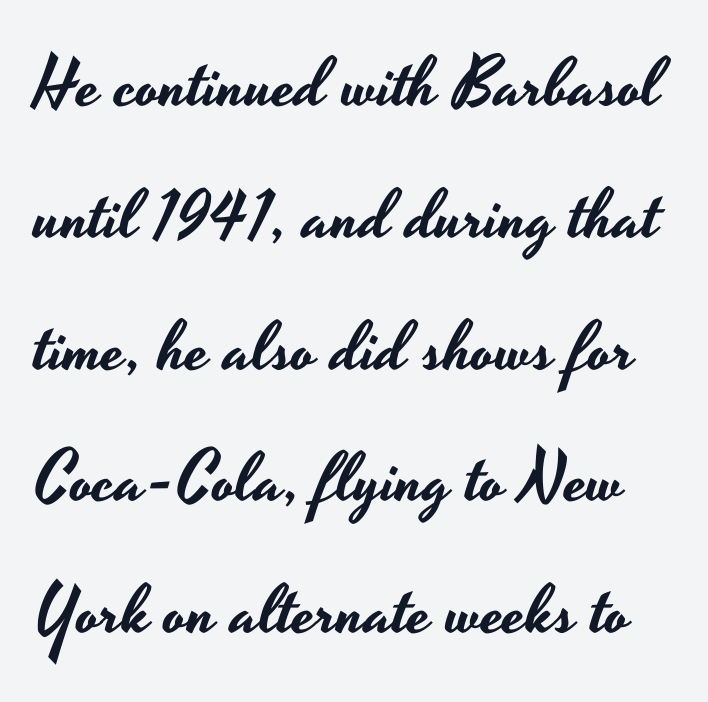
Q: Is the text italic (slanted)? A: Yes.
Q: Is the typeface a serif or a sans-serif typeface? A: Sans-serif.
Q: Is the text underlined? A: No.
Q: Is the spacing between letters normal or unusually wide? A: Normal.
Q: Is the spacing between lines tight, normal or loose? A: Loose.
Q: Width (condensed, normal, or wide)? A: Wide.
Q: Stroke contrast? A: Low.
Q: x-height? A: Small.
Q: Monospaced? A: No.
